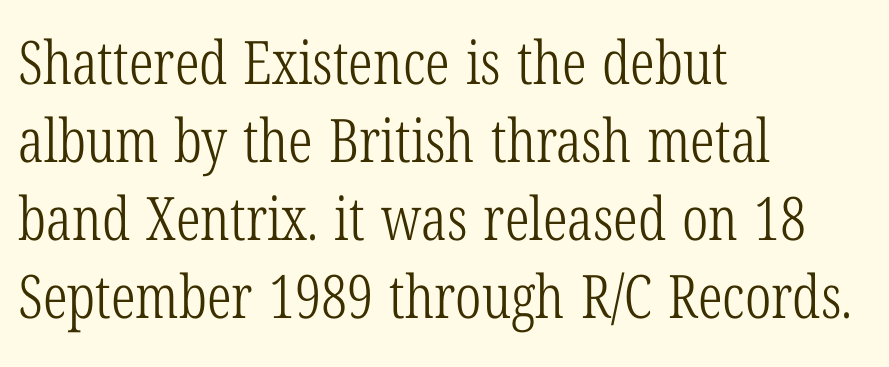
The ragged edge is on the right, which tells us the setting is flush left. This block has exactly the height ordinary leading produces. This rendering employs a face with finishing strokes, i.e., a serif. Observe the ordinary spacing: letters are neighbours, not strangers.
